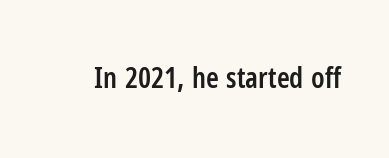
{"serif": "no", "italic": "no", "bold": "semi", "weight": "semibold", "width": "condensed", "stroke_contrast": "low", "x_height": "medium", "monospaced": "no", "underline": "no", "letter_spacing": "normal", "letter_spacing_em": 0.0, "glyph_px": 29}
